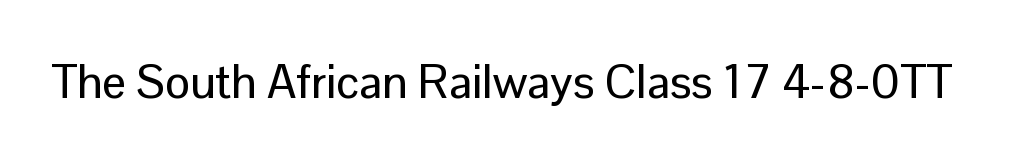
Each letter keeps its own natural width here, so spacing adapts to shape. A typesetter would label this face a sans. Bare-footed words on every line. The passage shown has conventional tracking throughout.
